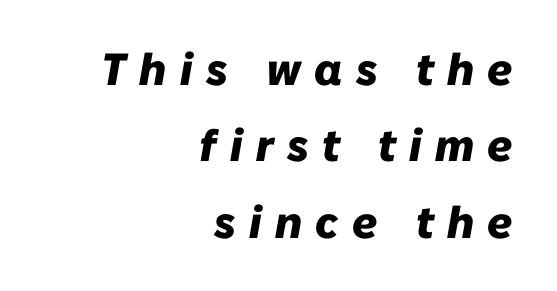
Q: Is the text bold? A: Yes.
Q: Is the text italic (slanted)? A: Yes, it leans right by about 10 degrees.
Q: Is the text underlined? A: No.
Q: How is the paragraph aligned? A: Right-aligned.
Q: Is the spacing between letters normal or unusually wide? A: Unusually wide.
Q: Is the spacing between lines tight, normal or loose? A: Normal.
Q: Width (condensed, normal, or wide)? A: Normal.
Q: Stroke contrast? A: Low.
Q: x-height? A: Medium.
Q: Monospaced? A: No.
